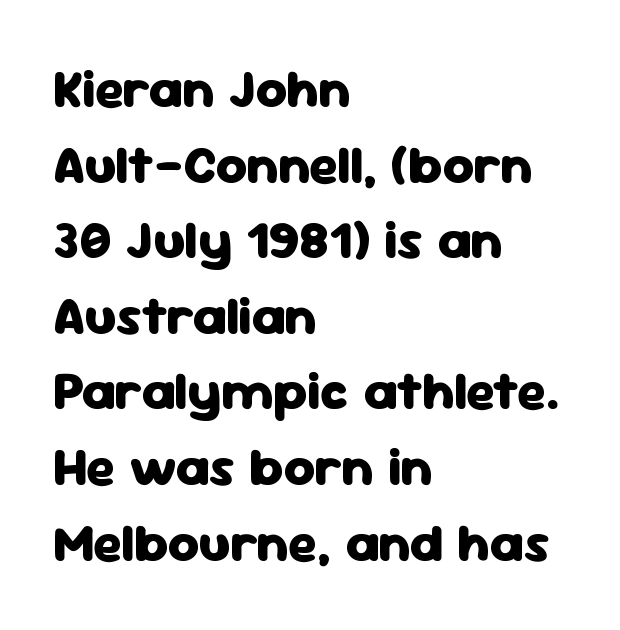
Q: Is the text bold? A: Yes.
Q: Is the text italic (slanted)? A: No, it is upright.
Q: Is the typeface a serif or a sans-serif typeface? A: Sans-serif.
Q: Is the text underlined? A: No.
Q: How is the paragraph aligned? A: Left-aligned.
Q: Is the spacing between letters normal or unusually wide? A: Normal.
Q: Is the spacing between lines tight, normal or loose? A: Normal.
Q: Width (condensed, normal, or wide)? A: Normal.
Q: Stroke contrast? A: Low.
Q: x-height? A: Medium.
Q: Monospaced? A: No.
